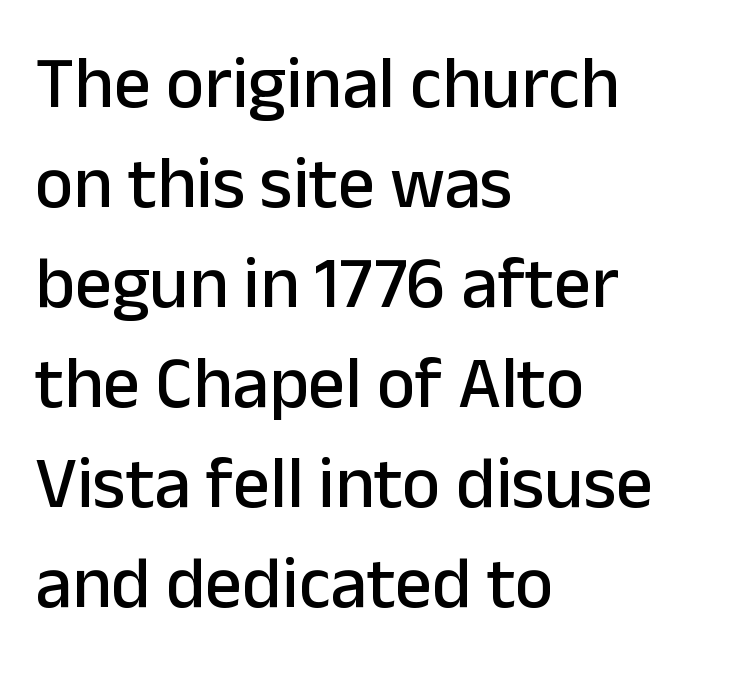
{"serif": "no", "italic": "no", "width": "normal", "stroke_contrast": "low", "x_height": "medium", "monospaced": "no", "underline": "no", "align": "left", "line_spacing": "normal", "line_spacing_ratio": 1.37, "letter_spacing": "normal", "letter_spacing_em": 0.0, "glyph_px": 73}
